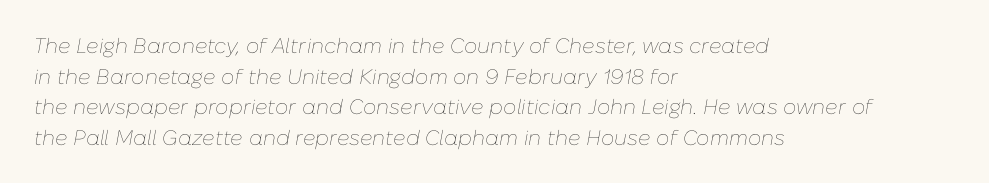
The image shows 21 px text type, italic (leaning right); set left-aligned, normal line spacing (1.46x), normal letter spacing, not underlined.
